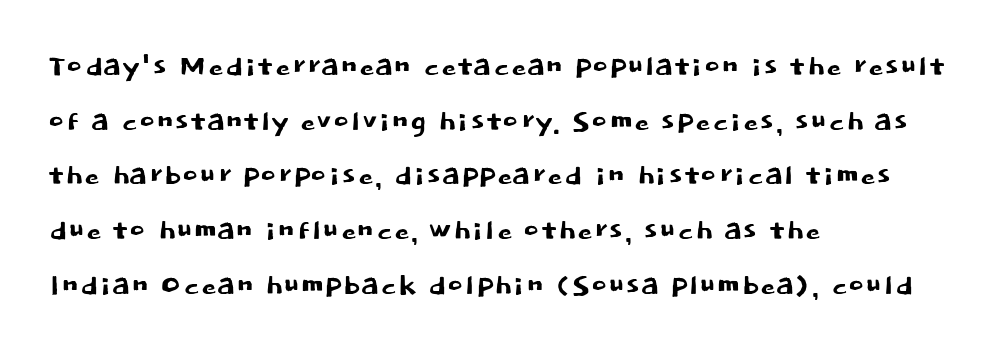
The image shows 38 px sans-serif type, upright; set left-aligned, normal line spacing (1.44x), normal letter spacing, not underlined; low stroke contrast and a large x-height.
